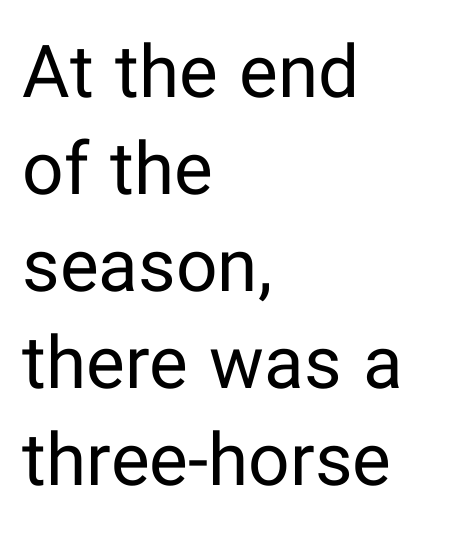
Proportional: the letters do not fall into vertical columns. No feet cap the strokes, marking this as sans-serif type. Students, observe: this is what conventionally led text looks like. Posture: straight, roman, zero tilt.
